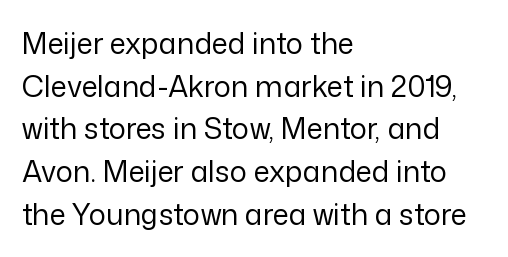
Q: Is the text bold? A: No.
Q: Is the text italic (slanted)? A: No, it is upright.
Q: Is the typeface a serif or a sans-serif typeface? A: Sans-serif.
Q: Is the text underlined? A: No.
Q: How is the paragraph aligned? A: Left-aligned.
Q: Is the spacing between letters normal or unusually wide? A: Normal.
Q: Is the spacing between lines tight, normal or loose? A: Normal.
Q: Width (condensed, normal, or wide)? A: Normal.
Q: Stroke contrast? A: Low.
Q: x-height? A: Medium.
Q: Monospaced? A: No.
